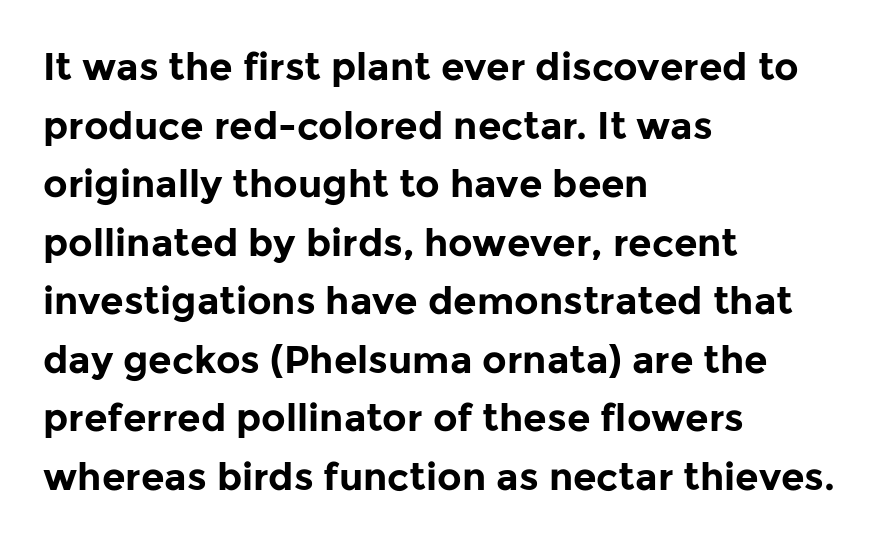
Is there much room between lines? A standard amount, neither cramped nor airy. The letterforms sit shoulder to shoulder at normal distance. The zone under the glyphs is completely vacant. When letters stand straight like this, we call the style roman or upright. Heft: maximum for text — a bold.
